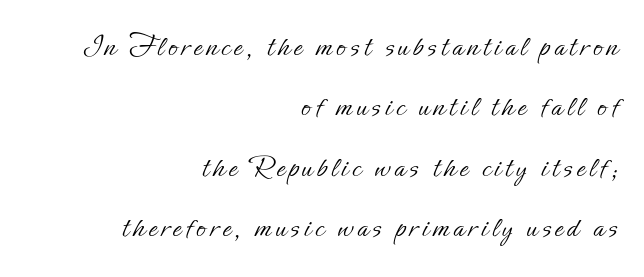
On a weight scale, this lands at 450 or below. Note the varied advance widths — an 'i' is clearly narrower than an 'm'. Successive baselines arrive slowly, with a big drop between each. The space directly below the letters is spotless.
